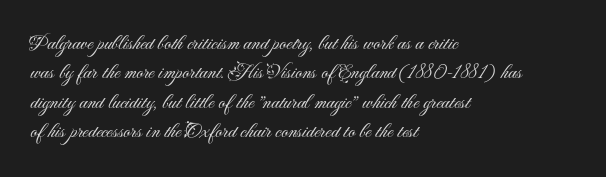
Q: Is the text bold? A: No.
Q: Is the text italic (slanted)? A: Yes.
Q: Is the text underlined? A: No.
Q: How is the paragraph aligned? A: Left-aligned.
Q: Is the spacing between letters normal or unusually wide? A: Normal.
Q: Is the spacing between lines tight, normal or loose? A: Normal.
